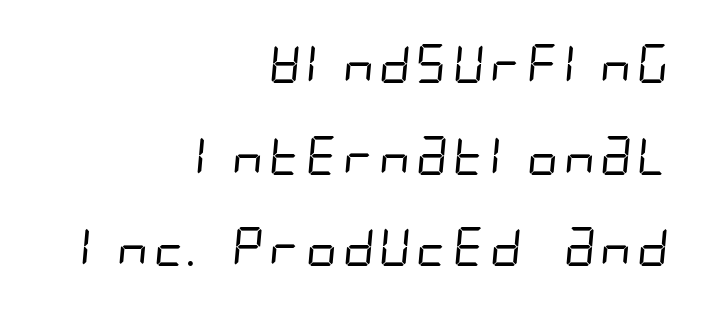
The face used here is rendered with its standard letterfit. Does the copy run flush right? Yes — the right margin is perfectly even. No chunkiness to these letters — they're not bold. Baseline-to-baseline distance is far greater than the letter height. Lines of text with bare space underneath. The designer went with a sans here, leaving each stem footless.
